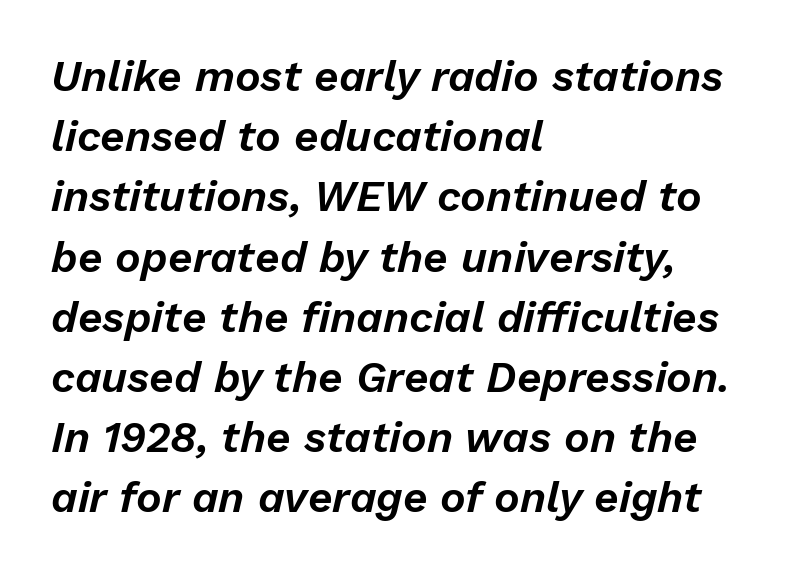
The image shows 43 px text type, italic (leaning right); set left-aligned, normal line spacing (1.4x), normal letter spacing, not underlined; low stroke contrast and a medium x-height.
